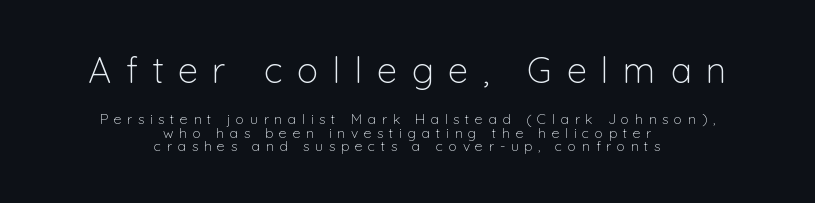
Tall strokes in this sample are plumb rather than angled. The emphasis by scale lands on block number one, above. The letters carry no serifs — their stems end cleanly without finishing strokes. How are the letters spaced? Widely, with obvious added tracking.
